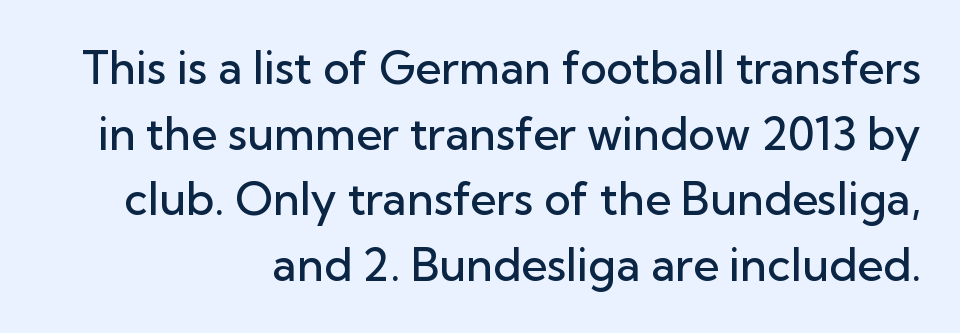
{"serif": "no", "italic": "no", "bold": "semi", "weight": "semibold", "width": "normal", "stroke_contrast": "low", "x_height": "medium", "monospaced": "no", "underline": "no", "align": "right", "line_spacing": "normal", "line_spacing_ratio": 1.46, "letter_spacing": "normal", "letter_spacing_em": 0.0, "glyph_px": 45}
